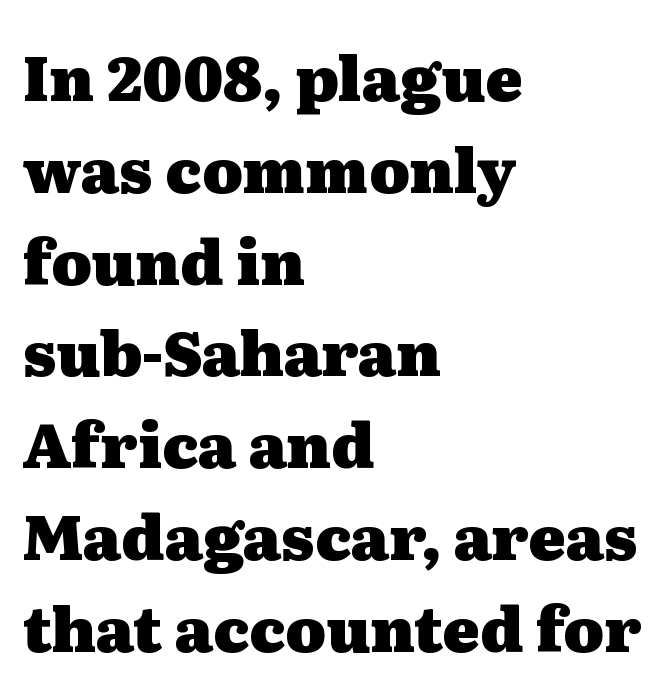
{"serif": "yes", "italic": "no", "bold": "yes", "weight": "heavy", "width": "wide", "stroke_contrast": "medium", "x_height": "medium", "monospaced": "no", "underline": "no", "align": "left", "line_spacing": "normal", "line_spacing_ratio": 1.48, "letter_spacing": "normal", "letter_spacing_em": 0.0, "glyph_px": 62}
